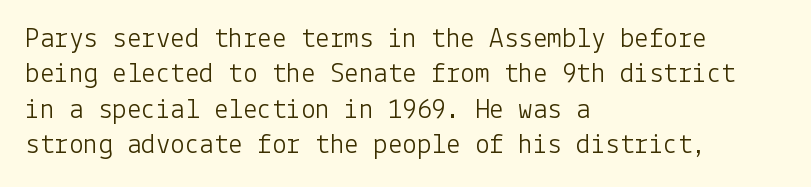
{"serif": "no", "italic": "no", "bold": "no", "weight": "light", "width": "normal", "stroke_contrast": "low", "x_height": "medium", "underline": "no", "align": "left", "line_spacing_ratio": 1.22, "letter_spacing": "normal", "letter_spacing_em": 0.0, "glyph_px": 29}
